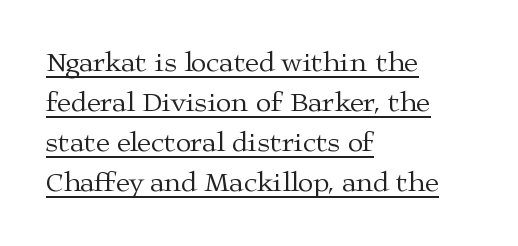
The image shows 28 px regular-weight, wide serif type, upright; set left-aligned, normal line spacing (1.43x), normal letter spacing, underlined; medium stroke contrast and a medium x-height.
